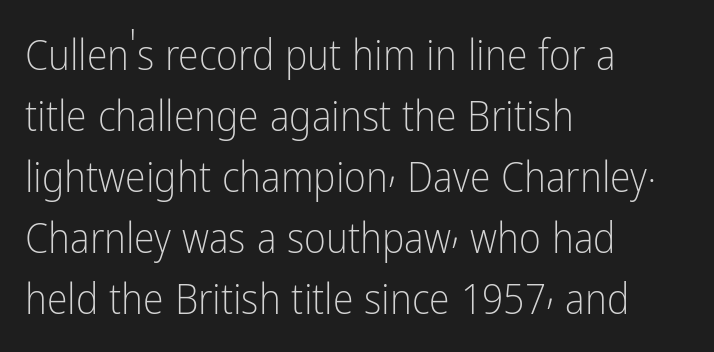
Q: Is the text bold? A: No.
Q: Is the text italic (slanted)? A: No, it is upright.
Q: Is the typeface a serif or a sans-serif typeface? A: Sans-serif.
Q: Is the text underlined? A: No.
Q: How is the paragraph aligned? A: Left-aligned.
Q: Is the spacing between letters normal or unusually wide? A: Normal.
Q: Is the spacing between lines tight, normal or loose? A: Normal.
Q: Width (condensed, normal, or wide)? A: Condensed.
Q: Stroke contrast? A: Low.
Q: x-height? A: Medium.
Q: Monospaced? A: No.
